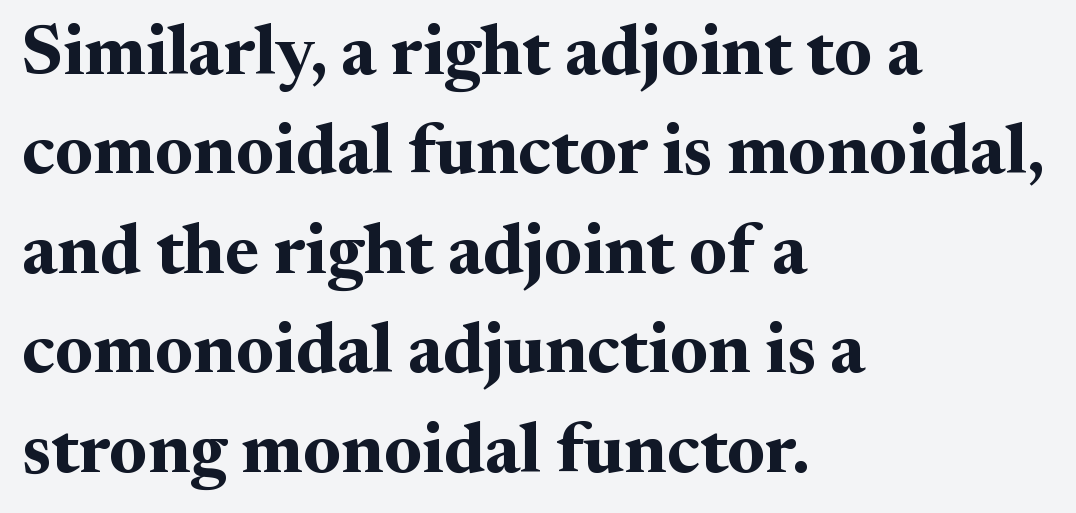
Q: Is the text bold? A: Yes.
Q: Is the text italic (slanted)? A: No, it is upright.
Q: Is the typeface a serif or a sans-serif typeface? A: Serif.
Q: Is the text underlined? A: No.
Q: How is the paragraph aligned? A: Left-aligned.
Q: Is the spacing between letters normal or unusually wide? A: Normal.
Q: Is the spacing between lines tight, normal or loose? A: Normal.
Q: Width (condensed, normal, or wide)? A: Normal.
Q: Stroke contrast? A: Medium.
Q: x-height? A: Medium.
Q: Monospaced? A: No.
